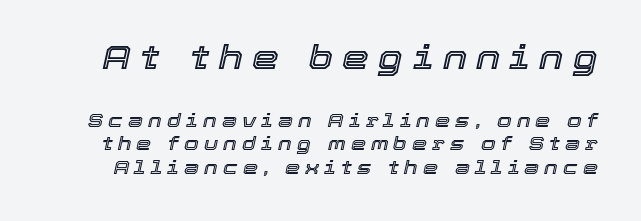
{"italic": "yes", "lean": "right", "slant_degrees": 12, "width": "normal", "x_height": "medium", "monospaced": "no", "underline": "no", "line_spacing_ratio": 1.23, "letter_spacing": "wide", "letter_spacing_em": 0.27, "larger_block": "first", "size_ratio": 1.79, "glyph_px": 34}
